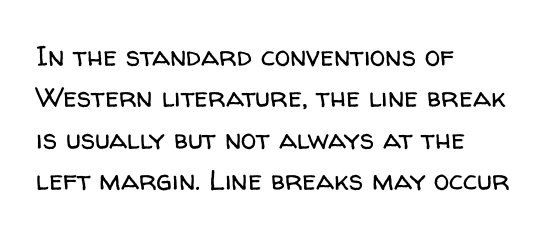
The image shows 28 px regular-weight sans-serif type, upright; set left-aligned, normal line spacing (1.48x), normal letter spacing, not underlined; low stroke contrast and a medium x-height.
